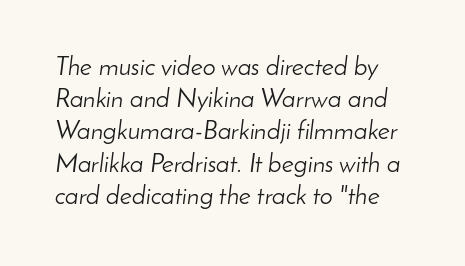
The image shows 26 px text type, italic (leaning right); set line spacing 1.24x, normal letter spacing, not underlined.
